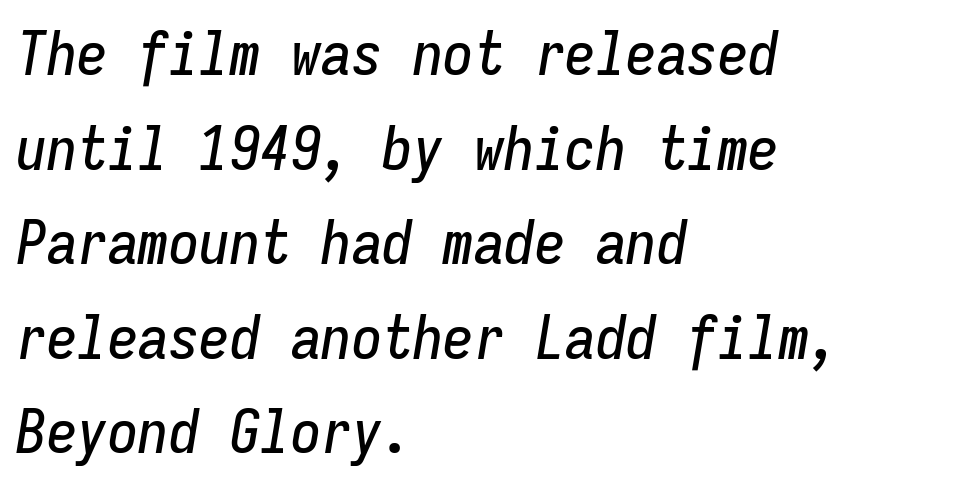
Q: Is the text italic (slanted)? A: Yes, it leans right by about 9 degrees.
Q: Is the text underlined? A: No.
Q: How is the paragraph aligned? A: Left-aligned.
Q: Is the spacing between letters normal or unusually wide? A: Normal.
Q: Is the spacing between lines tight, normal or loose? A: Normal.
Q: Width (condensed, normal, or wide)? A: Condensed.
Q: Stroke contrast? A: Low.
Q: x-height? A: Medium.
Q: Monospaced? A: Yes.
